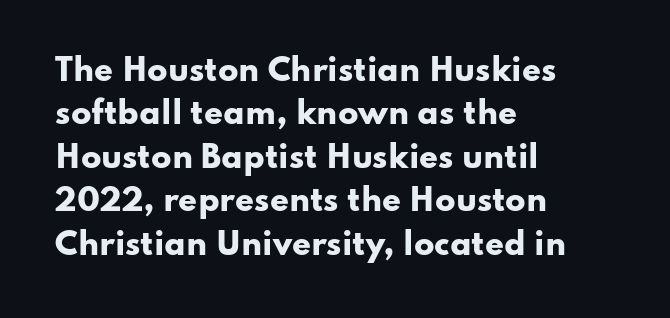
{"serif": "no", "italic": "no", "bold": "yes", "weight": "heavy", "width": "wide", "stroke_contrast": "low", "x_height": "small", "monospaced": "no", "underline": "no", "align": "left", "line_spacing": "normal", "line_spacing_ratio": 1.45, "letter_spacing": "normal", "letter_spacing_em": 0.0, "glyph_px": 30}
